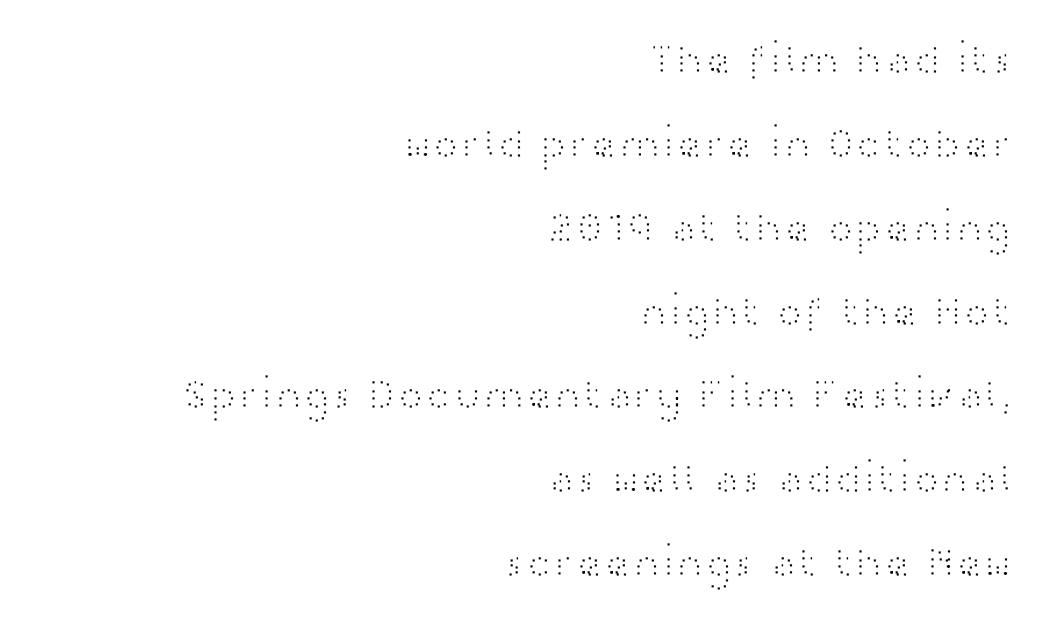
The image shows 43 px light, wide sans-serif type, upright; set right-aligned, loose line spacing (1.95x), normal letter spacing, not underlined; high stroke contrast and a medium x-height.
